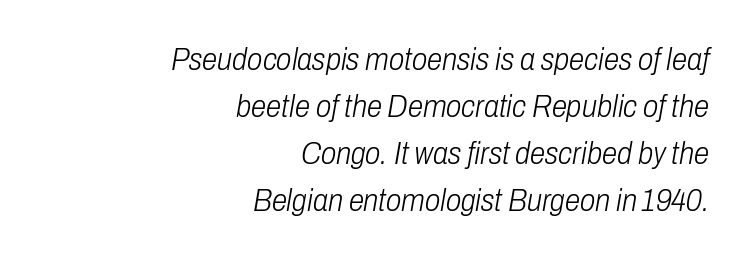
Q: Is the text bold? A: No.
Q: Is the text italic (slanted)? A: Yes, it leans right by about 10 degrees.
Q: Is the text underlined? A: No.
Q: How is the paragraph aligned? A: Right-aligned.
Q: Is the spacing between letters normal or unusually wide? A: Normal.
Q: Is the spacing between lines tight, normal or loose? A: Normal.
Q: Width (condensed, normal, or wide)? A: Condensed.
Q: Stroke contrast? A: Low.
Q: x-height? A: Medium.
Q: Monospaced? A: No.
